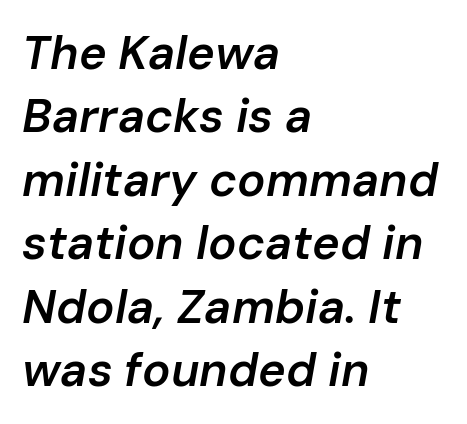
Q: Is the text bold? A: Semi-bold.
Q: Is the text italic (slanted)? A: Yes, it leans right by about 10 degrees.
Q: Is the text underlined? A: No.
Q: How is the paragraph aligned? A: Left-aligned.
Q: Is the spacing between letters normal or unusually wide? A: Normal.
Q: Is the spacing between lines tight, normal or loose? A: Normal.
Q: Width (condensed, normal, or wide)? A: Normal.
Q: Stroke contrast? A: Low.
Q: x-height? A: Medium.
Q: Monospaced? A: No.
